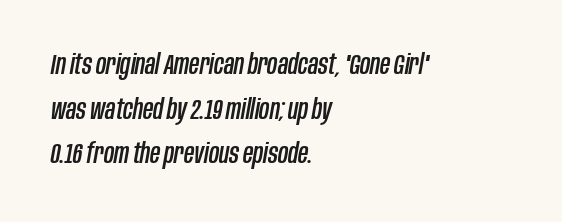
{"italic": "yes", "lean": "right", "slant_degrees": 10, "width": "condensed", "stroke_contrast": "low", "x_height": "large", "monospaced": "no", "underline": "no", "align": "left", "line_spacing": "normal", "line_spacing_ratio": 1.59, "letter_spacing": "normal", "letter_spacing_em": 0.0, "glyph_px": 28}
